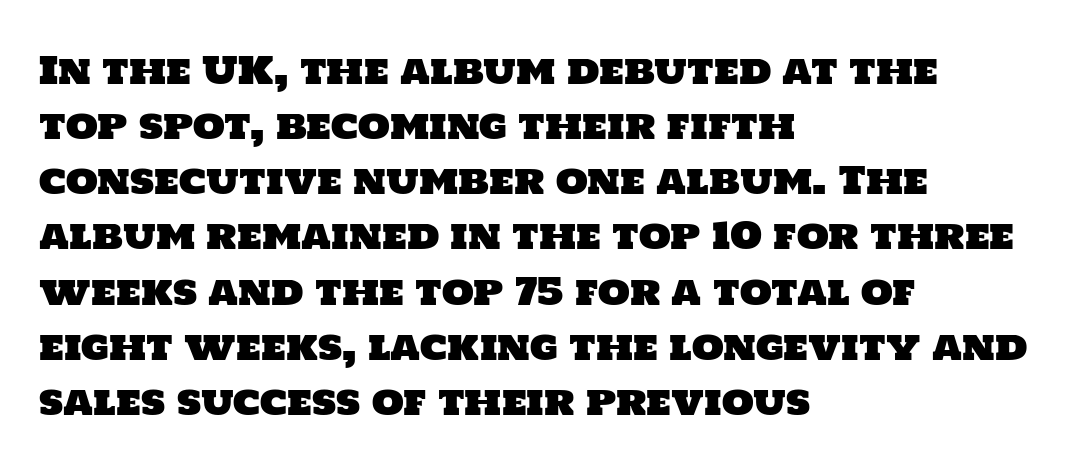
The image shows 37 px sans-serif type; set left-aligned, normal line spacing (1.49x), normal letter spacing, not underlined; low stroke contrast and a large x-height.
